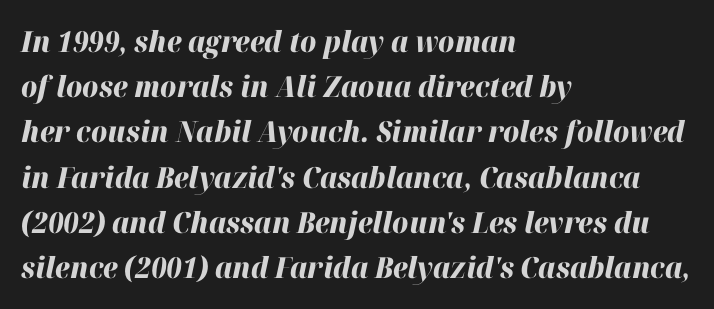
{"italic": "yes", "lean": "right", "slant_degrees": 12, "bold": "yes", "weight": "heavy", "width": "normal", "stroke_contrast": "high", "x_height": "medium", "monospaced": "no", "underline": "no", "align": "left", "line_spacing": "normal", "line_spacing_ratio": 1.56, "letter_spacing": "normal", "letter_spacing_em": 0.0, "glyph_px": 29}
